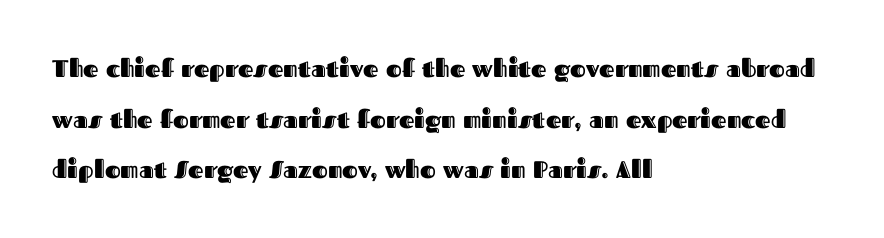
Upright lettering throughout. Has an underline been added? It has not. A great deal of white space separates one row of letters from the next. Compared with typical body copy, the letter spacing here is the same.
